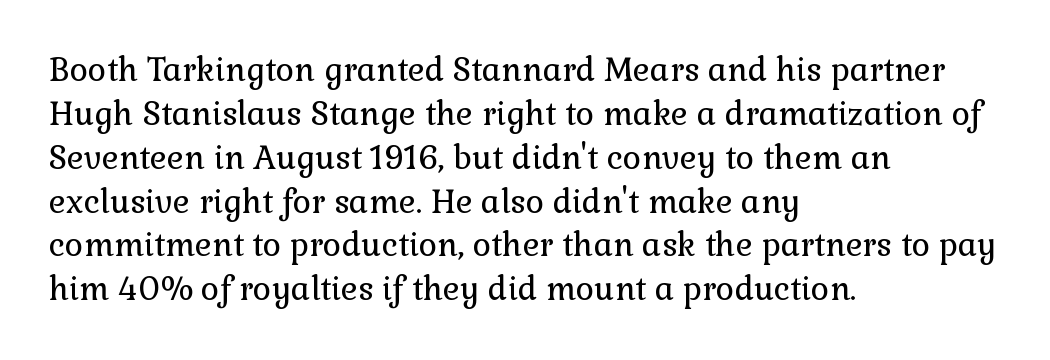
{"serif": "yes", "italic": "no", "bold": "no", "weight": "regular", "width": "normal", "x_height": "medium", "monospaced": "no", "underline": "no", "align": "left", "line_spacing": "normal", "line_spacing_ratio": 1.37, "letter_spacing": "normal", "letter_spacing_em": 0.0, "glyph_px": 32}
